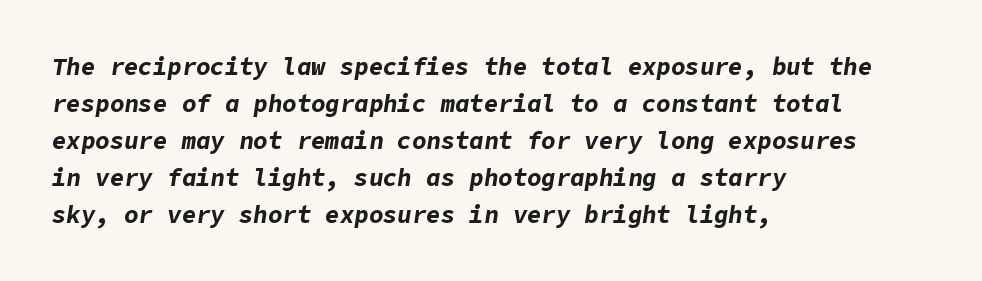
The image shows 24 px bold type, italic (leaning right); set left-aligned, normal line spacing (1.54x), normal letter spacing, not underlined.
